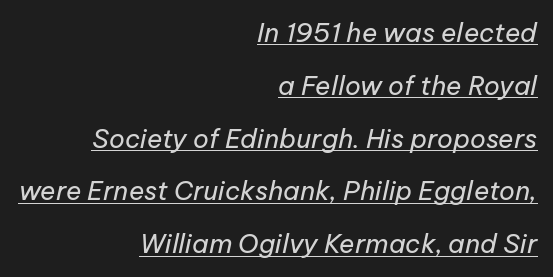
The lines in this sample share a right terminus and differ only in where they begin. Italic? Definitely — the glyphs are oblique. What decoration does the sample have? An underline. Look at the tracking — it's just the regular setting, nothing added. Bold? No — there's no thickening of the strokes. Successive baselines arrive slowly, with a big drop between each.
